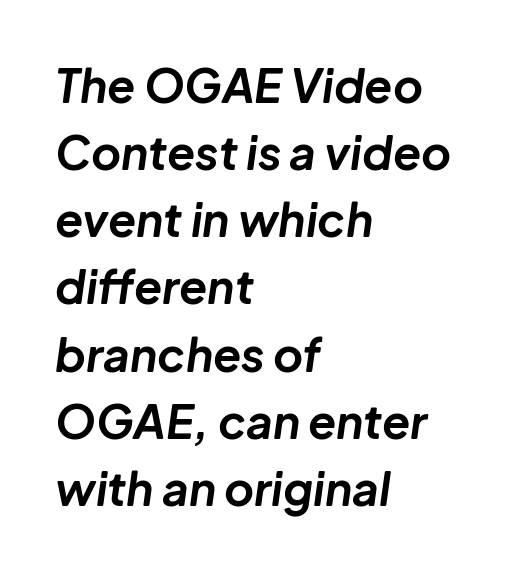
Q: Is the text bold? A: Yes.
Q: Is the text italic (slanted)? A: Yes, it leans right by about 8 degrees.
Q: Is the text underlined? A: No.
Q: How is the paragraph aligned? A: Left-aligned.
Q: Is the spacing between letters normal or unusually wide? A: Normal.
Q: Is the spacing between lines tight, normal or loose? A: Normal.
Q: Width (condensed, normal, or wide)? A: Normal.
Q: Stroke contrast? A: Low.
Q: x-height? A: Medium.
Q: Monospaced? A: No.
